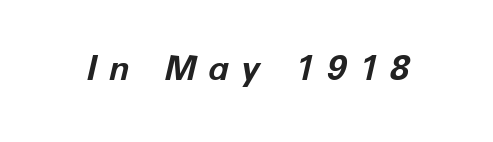
Q: Is the text bold? A: Yes.
Q: Is the text italic (slanted)? A: Yes, it leans right by about 12 degrees.
Q: Is the text underlined? A: No.
Q: Is the spacing between letters normal or unusually wide? A: Unusually wide.
Q: Width (condensed, normal, or wide)? A: Normal.
Q: Stroke contrast? A: Low.
Q: x-height? A: Medium.
Q: Monospaced? A: No.
